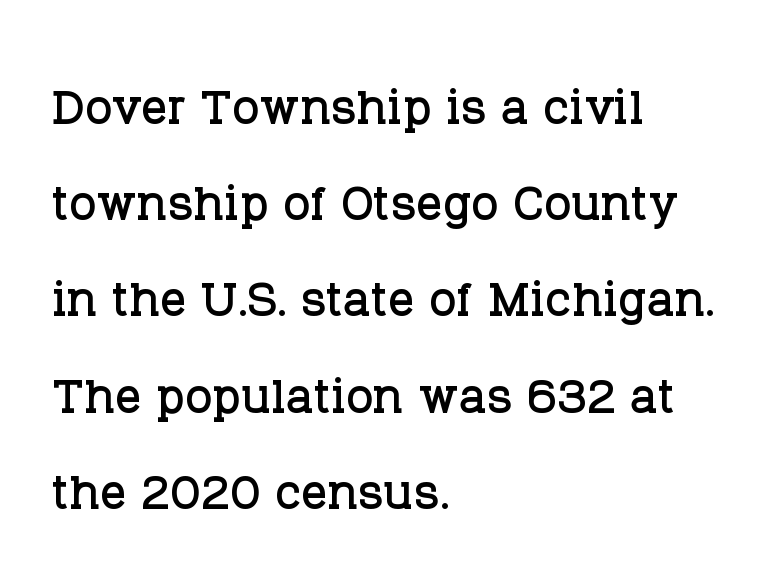
Q: Is the text italic (slanted)? A: No, it is upright.
Q: Is the typeface a serif or a sans-serif typeface? A: Serif.
Q: Is the text underlined? A: No.
Q: How is the paragraph aligned? A: Left-aligned.
Q: Is the spacing between letters normal or unusually wide? A: Normal.
Q: Is the spacing between lines tight, normal or loose? A: Normal.
Q: Width (condensed, normal, or wide)? A: Normal.
Q: Stroke contrast? A: Low.
Q: x-height? A: Large.
Q: Monospaced? A: No.
